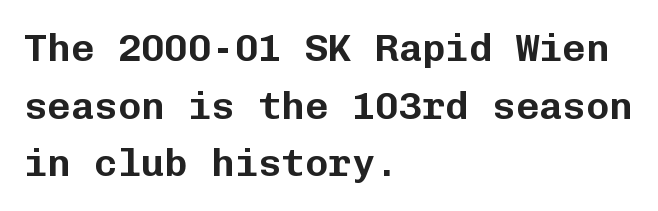
Q: Is the text italic (slanted)? A: No, it is upright.
Q: Is the typeface a serif or a sans-serif typeface? A: Sans-serif.
Q: Is the text underlined? A: No.
Q: How is the paragraph aligned? A: Left-aligned.
Q: Is the spacing between letters normal or unusually wide? A: Normal.
Q: Is the spacing between lines tight, normal or loose? A: Normal.
Q: Width (condensed, normal, or wide)? A: Normal.
Q: Stroke contrast? A: Low.
Q: x-height? A: Medium.
Q: Monospaced? A: Yes.
